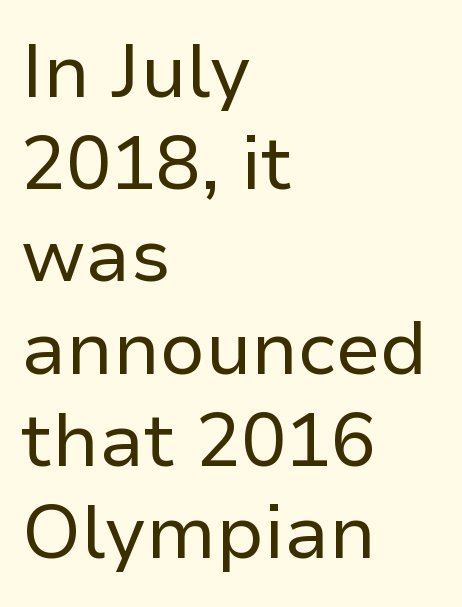
Every character sits straight up, as roman type does. Caption: multi-line text, flush left, ragged right. Tracking value appears to be zero — textbook default spacing. A bare baseline throughout the passage. No chunkiness to these letters — they're not bold. A sans-serif font was chosen for this passage.
